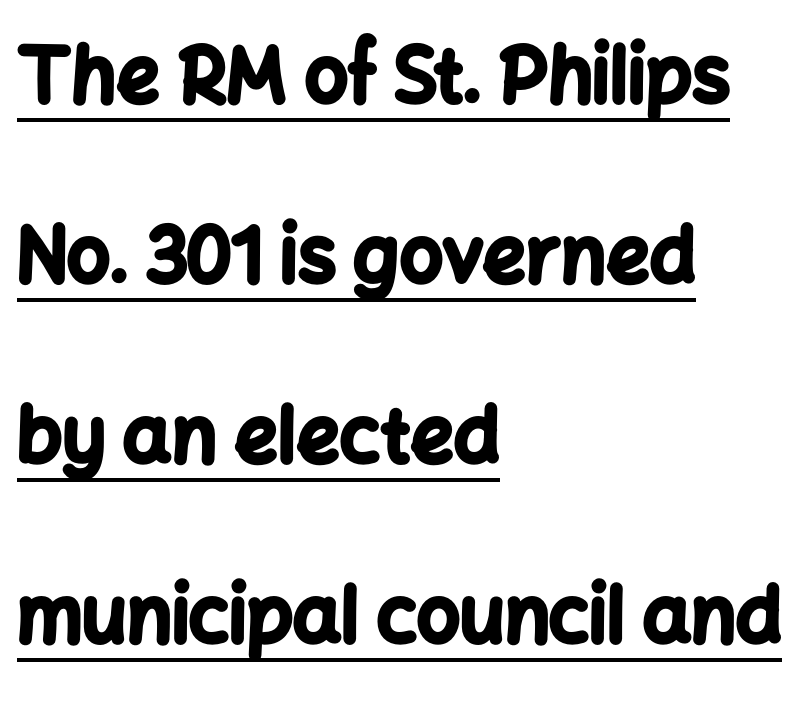
{"serif": "no", "italic": "no", "bold": "yes", "weight": "bold", "width": "normal", "stroke_contrast": "low", "x_height": "medium", "monospaced": "no", "underline": "yes", "align": "left", "line_spacing": "loose", "line_spacing_ratio": 2.37, "letter_spacing": "normal", "letter_spacing_em": 0.0, "glyph_px": 76}
